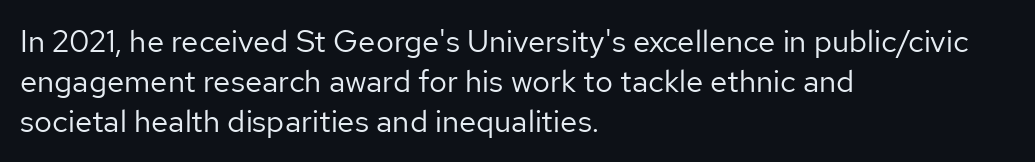
{"serif": "no", "italic": "no", "bold": "no", "weight": "regular", "width": "normal", "stroke_contrast": "low", "x_height": "medium", "monospaced": "no", "underline": "no", "align": "left", "line_spacing": "normal", "line_spacing_ratio": 1.29, "letter_spacing": "normal", "letter_spacing_em": 0.0, "glyph_px": 31}
